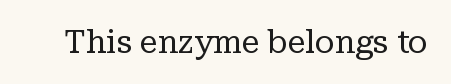
Q: Is the text bold? A: No.
Q: Is the text italic (slanted)? A: No, it is upright.
Q: Is the typeface a serif or a sans-serif typeface? A: Serif.
Q: Is the text underlined? A: No.
Q: Is the spacing between letters normal or unusually wide? A: Normal.
Q: Width (condensed, normal, or wide)? A: Normal.
Q: Stroke contrast? A: Low.
Q: x-height? A: Medium.
Q: Monospaced? A: No.
